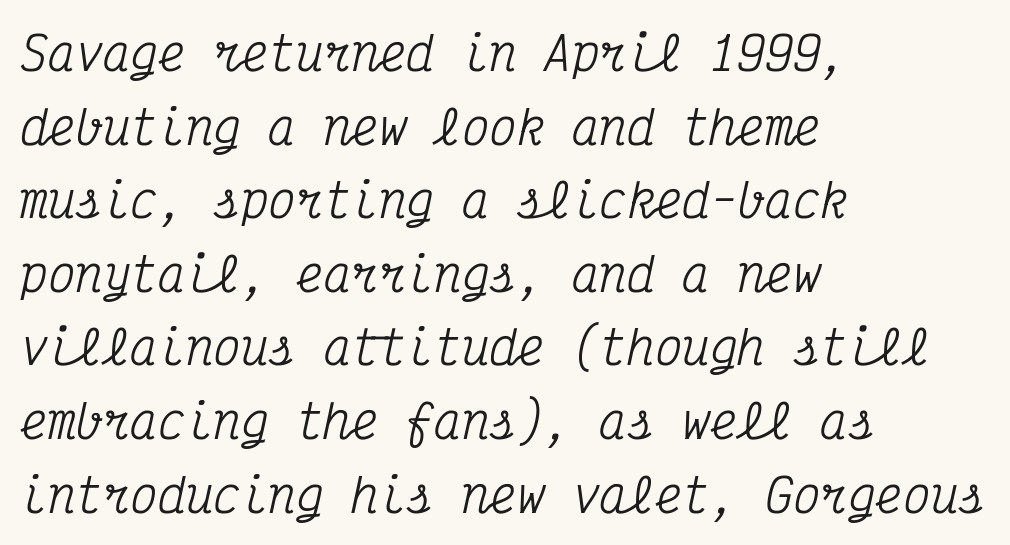
The font's italic variant was chosen for this text. Observe the ordinary spacing: letters are neighbours, not strangers. What kind of face is this? One with serifs. This sample is left-justified, so line endings fall wherever the words run out. Type without underlining.
